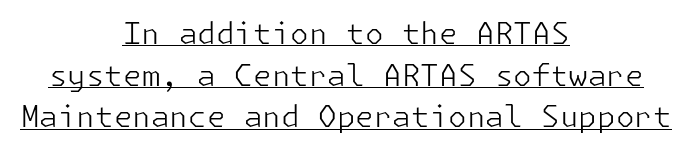
{"serif": "no", "italic": "no", "bold": "no", "weight": "light", "width": "normal", "stroke_contrast": "low", "x_height": "medium", "underline": "yes", "align": "center", "line_spacing": "normal", "line_spacing_ratio": 1.39, "letter_spacing": "normal", "letter_spacing_em": 0.0, "glyph_px": 30}
